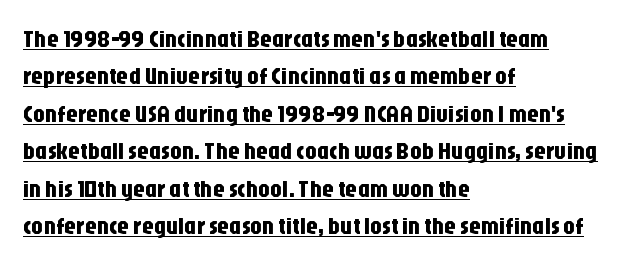
The image shows 24 px text type, upright; set left-aligned, normal line spacing (1.56x), normal letter spacing, underlined.
